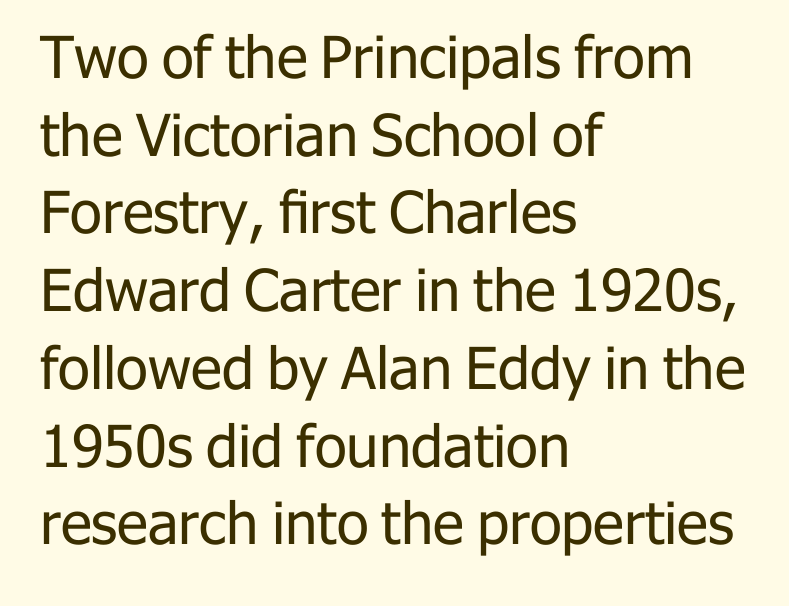
Q: Is the text bold? A: No.
Q: Is the text italic (slanted)? A: No, it is upright.
Q: Is the typeface a serif or a sans-serif typeface? A: Sans-serif.
Q: Is the text underlined? A: No.
Q: How is the paragraph aligned? A: Left-aligned.
Q: Is the spacing between letters normal or unusually wide? A: Normal.
Q: Is the spacing between lines tight, normal or loose? A: Normal.
Q: Width (condensed, normal, or wide)? A: Normal.
Q: Stroke contrast? A: Low.
Q: x-height? A: Medium.
Q: Monospaced? A: No.
